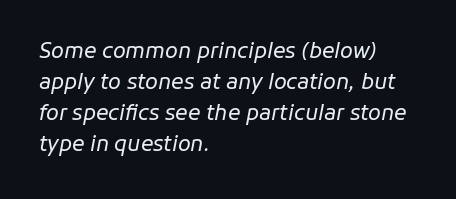
The image shows 21 px text type, italic (leaning right); set left-aligned, normal line spacing (1.47x), normal letter spacing, not underlined.
